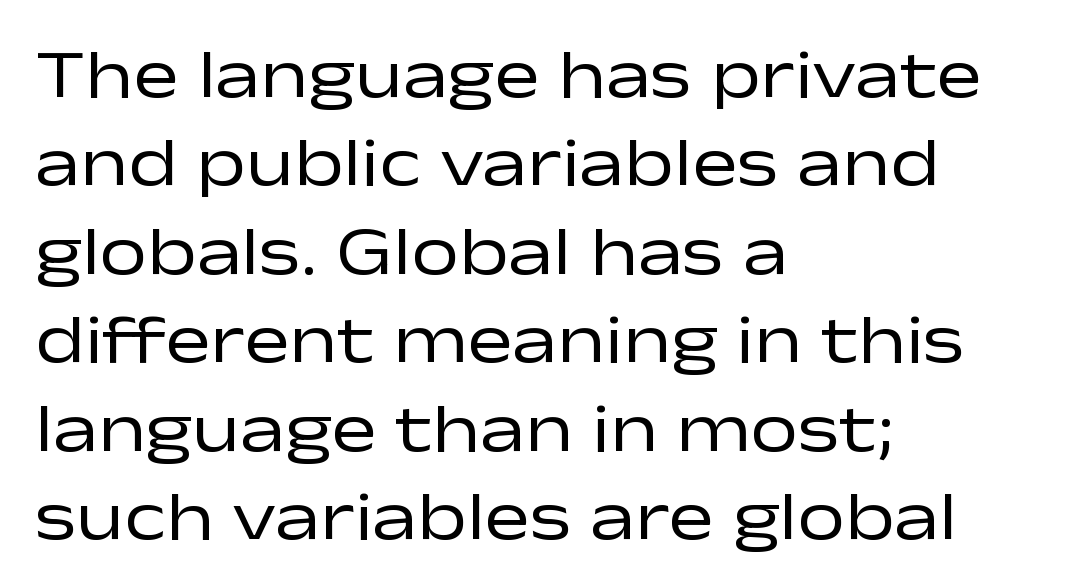
{"serif": "no", "italic": "no", "bold": "no", "weight": "regular", "width": "wide", "stroke_contrast": "low", "x_height": "medium", "monospaced": "no", "underline": "no", "align": "left", "line_spacing": "normal", "line_spacing_ratio": 1.3, "letter_spacing": "normal", "letter_spacing_em": 0.0, "glyph_px": 68}
